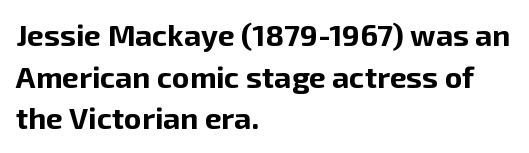
The image shows 30 px bold sans-serif type, upright; set left-aligned, normal line spacing (1.39x), normal letter spacing, not underlined; low stroke contrast and a medium x-height.
